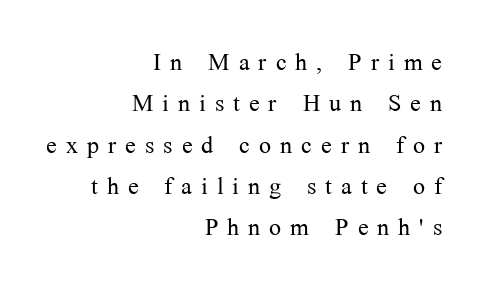
Q: Is the text bold? A: No.
Q: Is the text italic (slanted)? A: No, it is upright.
Q: Is the typeface a serif or a sans-serif typeface? A: Serif.
Q: Is the text underlined? A: No.
Q: How is the paragraph aligned? A: Right-aligned.
Q: Is the spacing between letters normal or unusually wide? A: Unusually wide.
Q: Is the spacing between lines tight, normal or loose? A: Normal.
Q: Width (condensed, normal, or wide)? A: Normal.
Q: Stroke contrast? A: Medium.
Q: x-height? A: Medium.
Q: Monospaced? A: No.
